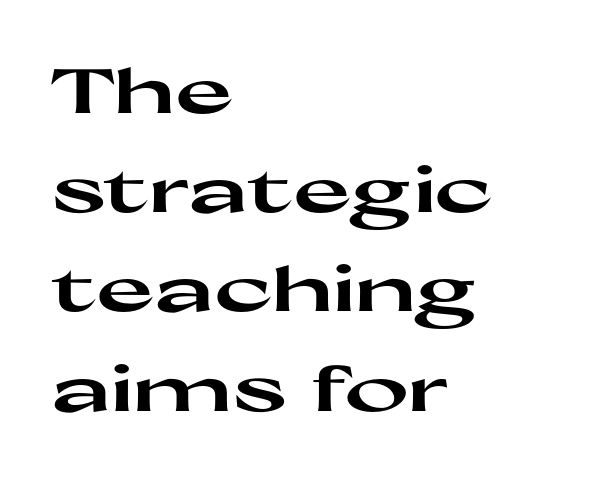
Q: Is the text bold? A: Yes.
Q: Is the text italic (slanted)? A: No, it is upright.
Q: Is the typeface a serif or a sans-serif typeface? A: Sans-serif.
Q: Is the text underlined? A: No.
Q: How is the paragraph aligned? A: Left-aligned.
Q: Is the spacing between letters normal or unusually wide? A: Normal.
Q: Is the spacing between lines tight, normal or loose? A: Normal.
Q: Width (condensed, normal, or wide)? A: Wide.
Q: Stroke contrast? A: High.
Q: x-height? A: Medium.
Q: Monospaced? A: No.
